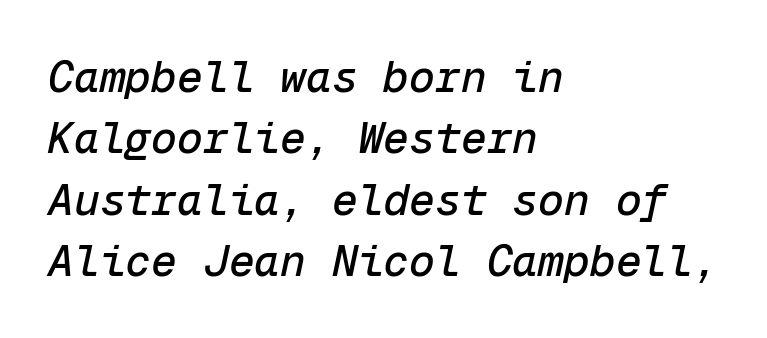
Q: Is the text italic (slanted)? A: Yes, it leans right by about 12 degrees.
Q: Is the text underlined? A: No.
Q: How is the paragraph aligned? A: Left-aligned.
Q: Is the spacing between letters normal or unusually wide? A: Normal.
Q: Is the spacing between lines tight, normal or loose? A: Normal.
Q: Width (condensed, normal, or wide)? A: Normal.
Q: Stroke contrast? A: Low.
Q: x-height? A: Medium.
Q: Monospaced? A: Yes.
